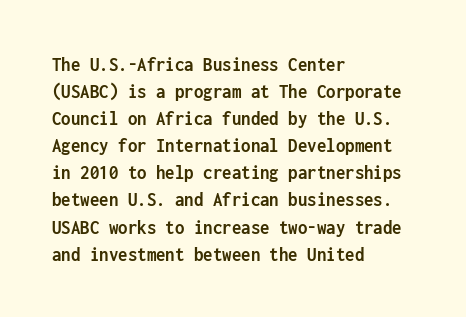
The space directly below the letters is spotless. In terms of leading, this rendering sits right in the middle. Notice how the stems are strictly vertical — no italics here. Honestly, the letter spacing is just normal — you wouldn't notice it. Typesetter's note: full bold, strokes at maximum text heaviness.
